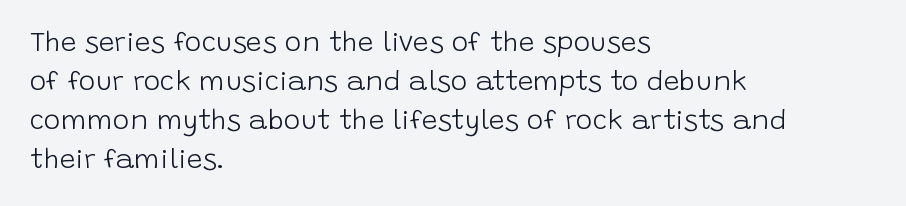
Q: Is the text bold? A: No.
Q: Is the text italic (slanted)? A: No, it is upright.
Q: Is the typeface a serif or a sans-serif typeface? A: Sans-serif.
Q: Is the text underlined? A: No.
Q: How is the paragraph aligned? A: Left-aligned.
Q: Is the spacing between letters normal or unusually wide? A: Normal.
Q: Is the spacing between lines tight, normal or loose? A: Normal.
Q: Width (condensed, normal, or wide)? A: Normal.
Q: Stroke contrast? A: Low.
Q: x-height? A: Large.
Q: Monospaced? A: No.
